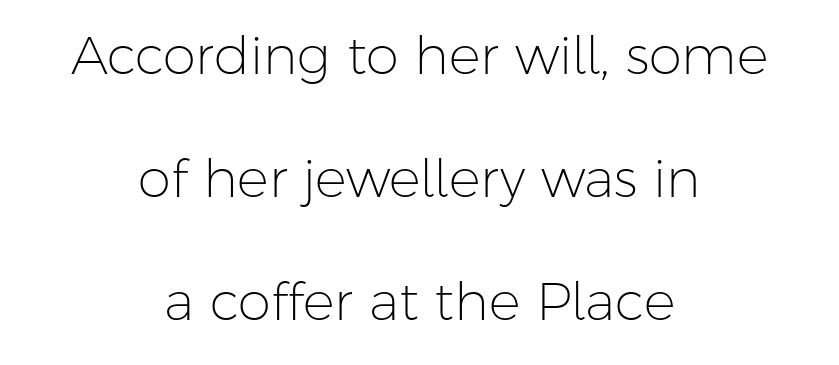
Q: Is the text bold? A: No.
Q: Is the text italic (slanted)? A: No, it is upright.
Q: Is the typeface a serif or a sans-serif typeface? A: Sans-serif.
Q: Is the text underlined? A: No.
Q: How is the paragraph aligned? A: Centered.
Q: Is the spacing between letters normal or unusually wide? A: Normal.
Q: Is the spacing between lines tight, normal or loose? A: Loose.
Q: Width (condensed, normal, or wide)? A: Normal.
Q: Stroke contrast? A: Low.
Q: x-height? A: Medium.
Q: Monospaced? A: No.
